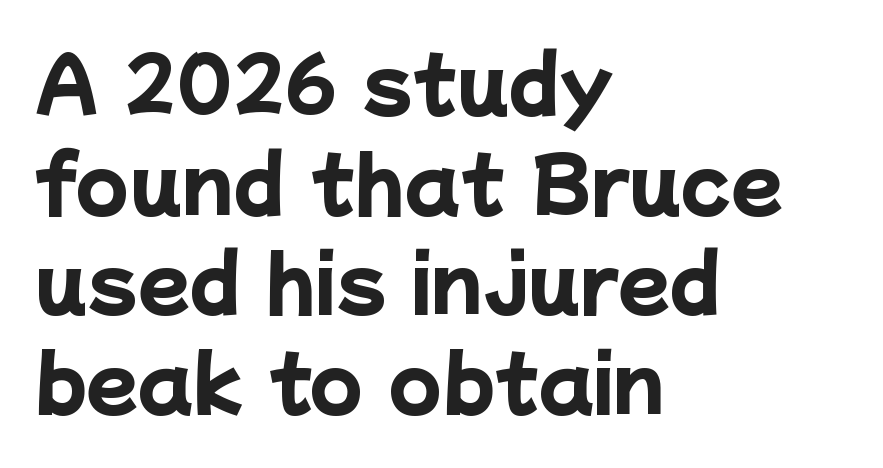
The image shows 76 px heavy sans-serif type; set left-aligned, normal line spacing (1.31x), normal letter spacing, not underlined; low stroke contrast and a medium x-height.
